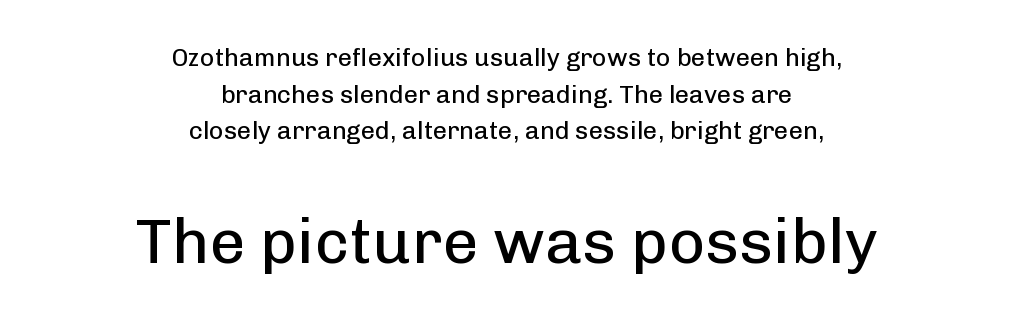
The image shows 63 px regular-weight sans-serif type, upright; set centered, normal line spacing (1.47x), normal letter spacing, not underlined; the second (bottom) block is 2.52x larger; low stroke contrast and a medium x-height.
